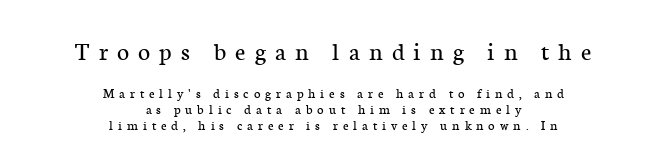
{"italic": "no", "bold": "no", "underline": "no", "align": "center", "line_spacing_ratio": 1.16, "letter_spacing": "wide", "letter_spacing_em": 0.35, "larger_block": "first", "size_ratio": 1.86, "glyph_px": 26}
